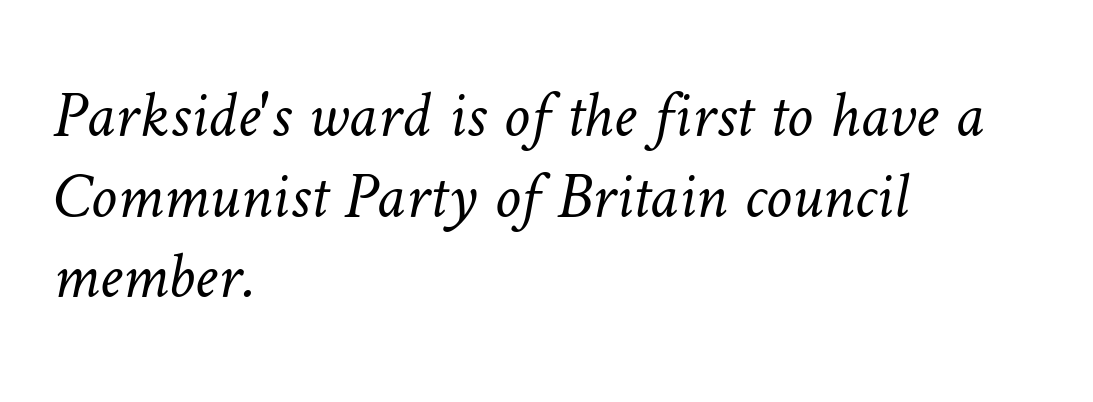
Q: Is the text bold? A: No.
Q: Is the text underlined? A: No.
Q: How is the paragraph aligned? A: Left-aligned.
Q: Is the spacing between letters normal or unusually wide? A: Normal.
Q: Width (condensed, normal, or wide)? A: Normal.
Q: Stroke contrast? A: Low.
Q: x-height? A: Medium.
Q: Monospaced? A: No.
